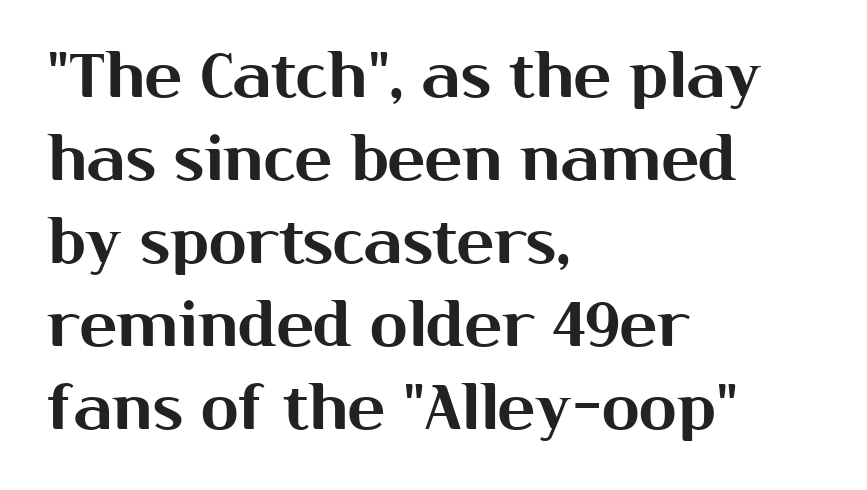
{"serif": "no", "italic": "no", "width": "normal", "stroke_contrast": "medium", "x_height": "medium", "monospaced": "no", "underline": "no", "align": "left", "line_spacing": "normal", "line_spacing_ratio": 1.34, "letter_spacing": "normal", "letter_spacing_em": 0.0, "glyph_px": 62}
